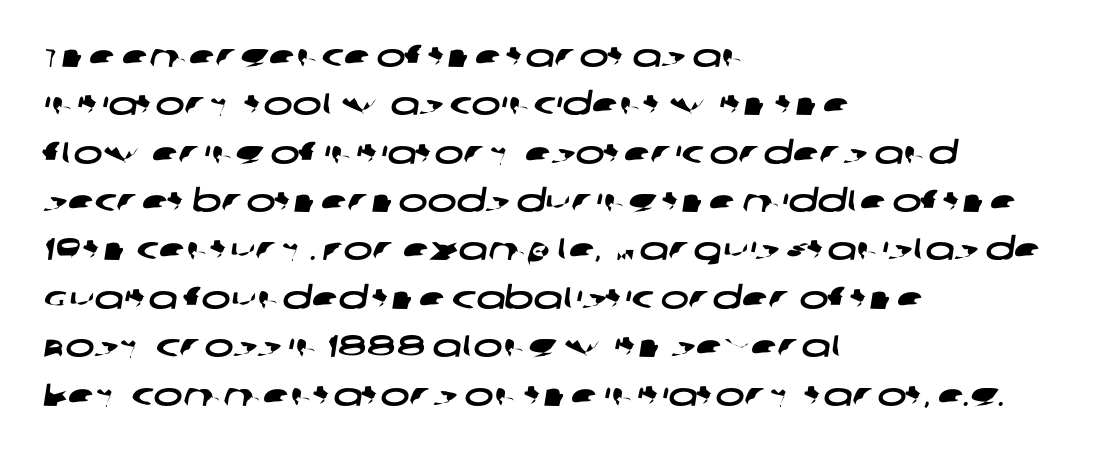
The image shows 31 px wide sans-serif type; set left-aligned, normal line spacing (1.56x), normal letter spacing, not underlined; low stroke contrast and a large x-height.
